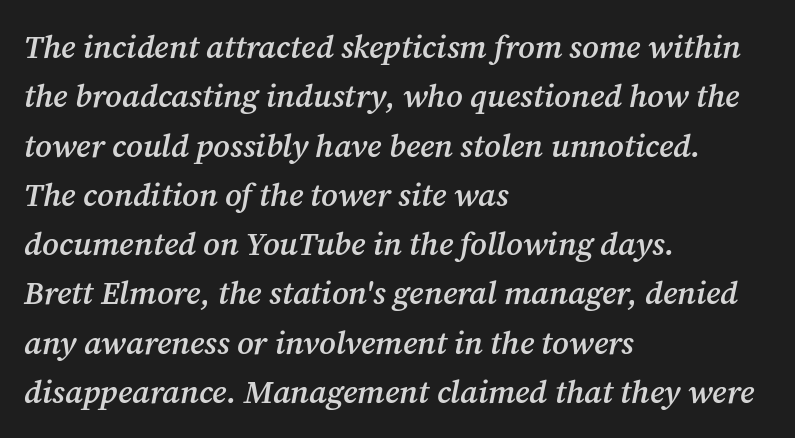
{"serif": "yes", "italic": "yes", "lean": "right", "slant_degrees": 12, "bold": "semi", "weight": "semibold", "width": "normal", "stroke_contrast": "medium", "x_height": "medium", "monospaced": "no", "underline": "no", "align": "left", "line_spacing": "normal", "line_spacing_ratio": 1.54, "letter_spacing": "normal", "letter_spacing_em": 0.0, "glyph_px": 32}
